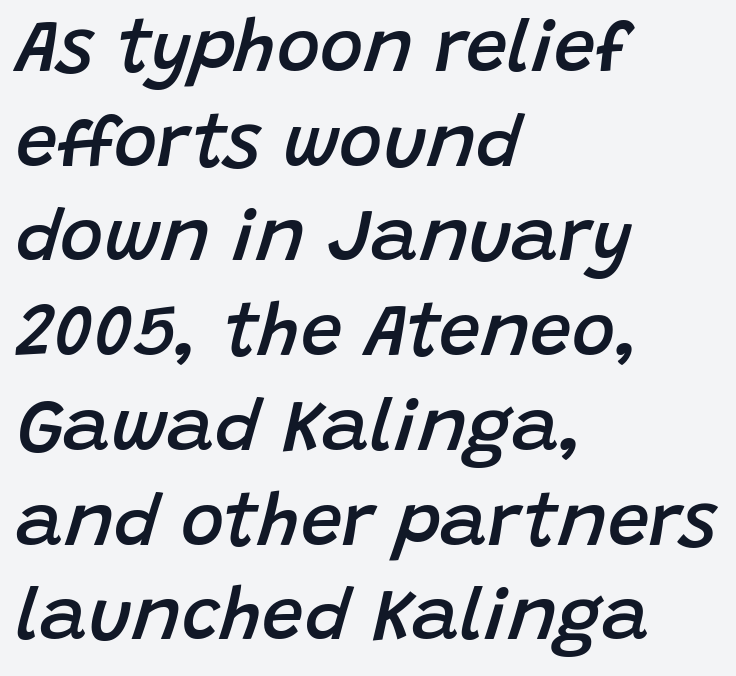
Interline gaps are of average width in this sample. Line beginnings align vertically; line endings do not. Every letter is mildly thick-stroked: semibold rather than bold. Slanted lettering throughout.
